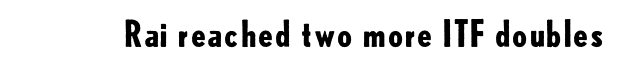
Every stem runs plumb, perpendicular to the baseline. As a designer I'd log this as weight 700, bold. Honestly, there is no underline to notice here at all. Look at the bottom of the vertical strokes: they stop flat, with no serifs. Glyph-to-glyph distance matches everyday printed text. Here the designer chose a conventional face with non-uniform glyph widths.
